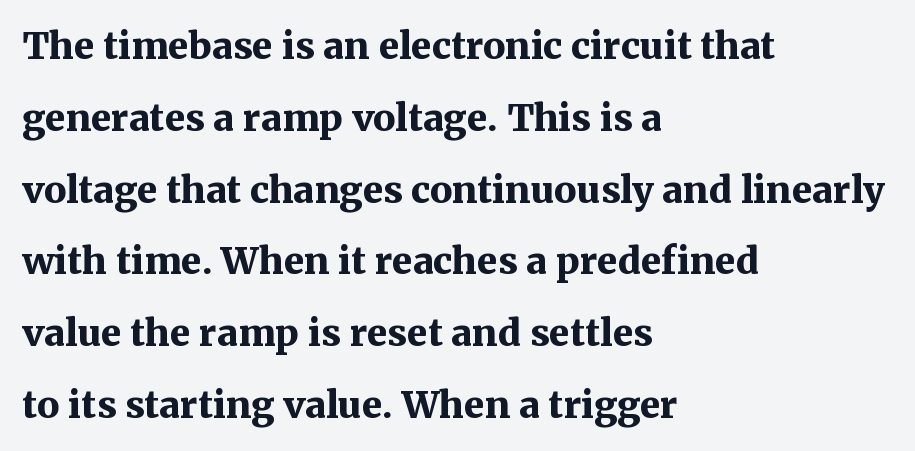
There is no visible air inserted between adjacent glyphs. The axis of the letterforms is exactly vertical. Regarding serifs, this sample has them. You could not count columns in this text — the font is proportionally spaced. Quick note: interline space is abundant.
